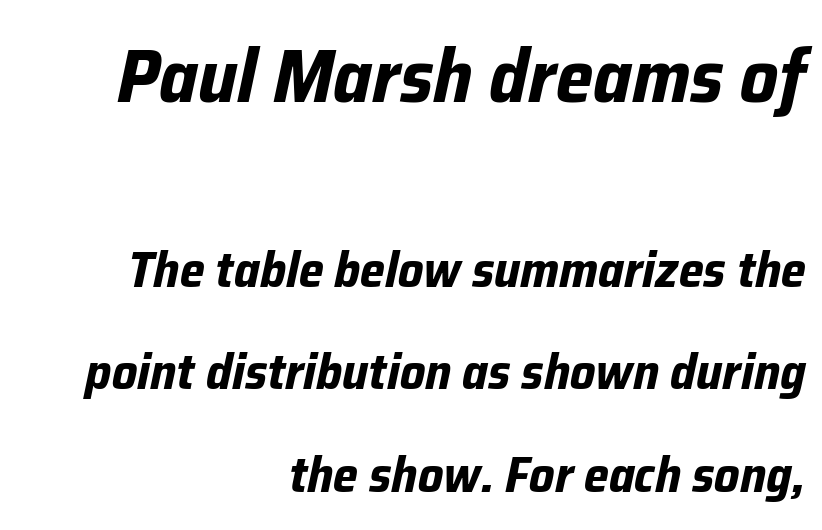
Q: Is the text bold? A: Yes.
Q: Is the text italic (slanted)? A: Yes, it leans right by about 12 degrees.
Q: Is the text underlined? A: No.
Q: How is the paragraph aligned? A: Right-aligned.
Q: Is the spacing between letters normal or unusually wide? A: Normal.
Q: Is the spacing between lines tight, normal or loose? A: Loose.
Q: Which block of text is set in a larger size, the first (top) or the second (bottom)? A: The first (top) one.
Q: Width (condensed, normal, or wide)? A: Normal.
Q: Stroke contrast? A: Low.
Q: x-height? A: Medium.
Q: Monospaced? A: No.
